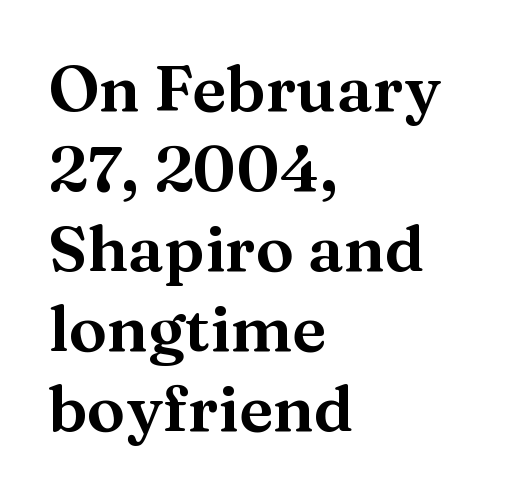
Q: Is the text italic (slanted)? A: No, it is upright.
Q: Is the typeface a serif or a sans-serif typeface? A: Serif.
Q: Is the text underlined? A: No.
Q: How is the paragraph aligned? A: Left-aligned.
Q: Is the spacing between letters normal or unusually wide? A: Normal.
Q: Is the spacing between lines tight, normal or loose? A: Normal.
Q: Width (condensed, normal, or wide)? A: Wide.
Q: Stroke contrast? A: Medium.
Q: x-height? A: Medium.
Q: Monospaced? A: No.
